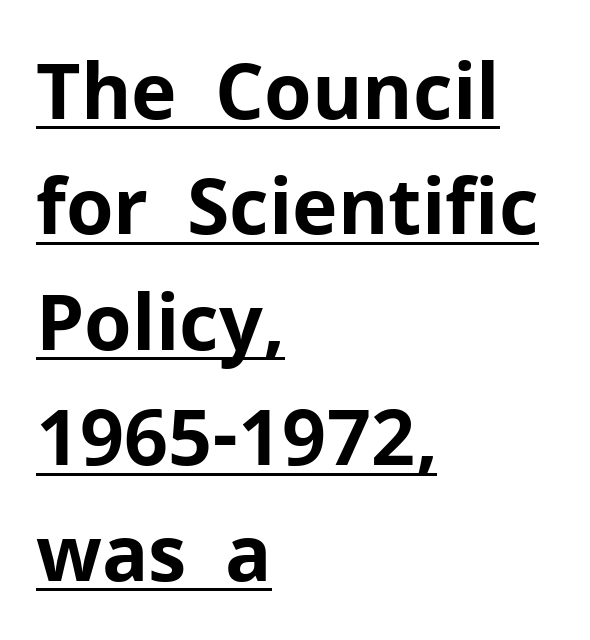
If you drew a line through each stem, it would be perfectly vertical. Observe the ordinary spacing: letters are neighbours, not strangers. Does the weight exceed regular? Yes, all the way to bold. These characters rest on top of a visible drawn line.
